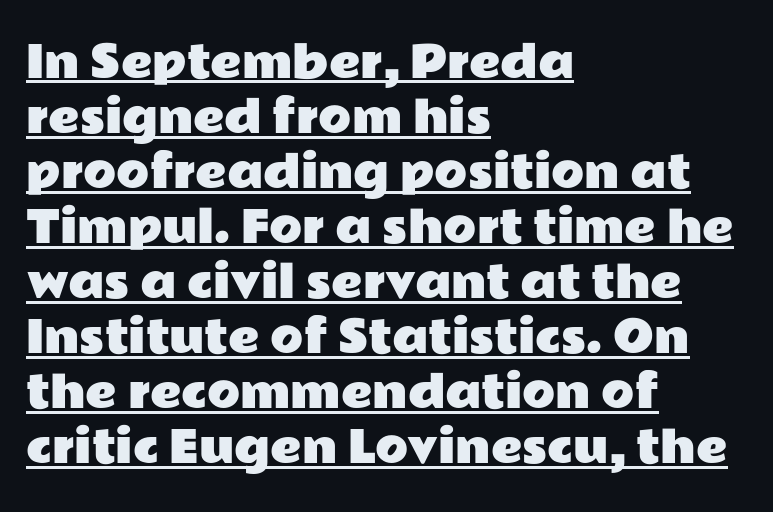
Students, observe the line beneath the letters — that is underlining. Compared with a centered layout, this one pins lines to the left instead. A typesetter would call this zero additional tracking. This sample has the flowing, uneven cadence of proportional lettering. Every stem runs plumb, perpendicular to the baseline. The space between consecutive lines is moderate.
